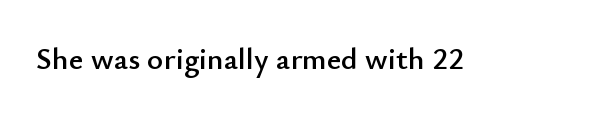
Q: Is the text italic (slanted)? A: No, it is upright.
Q: Is the typeface a serif or a sans-serif typeface? A: Sans-serif.
Q: Is the text underlined? A: No.
Q: Is the spacing between letters normal or unusually wide? A: Normal.
Q: Width (condensed, normal, or wide)? A: Normal.
Q: Stroke contrast? A: Low.
Q: x-height? A: Small.
Q: Monospaced? A: No.
